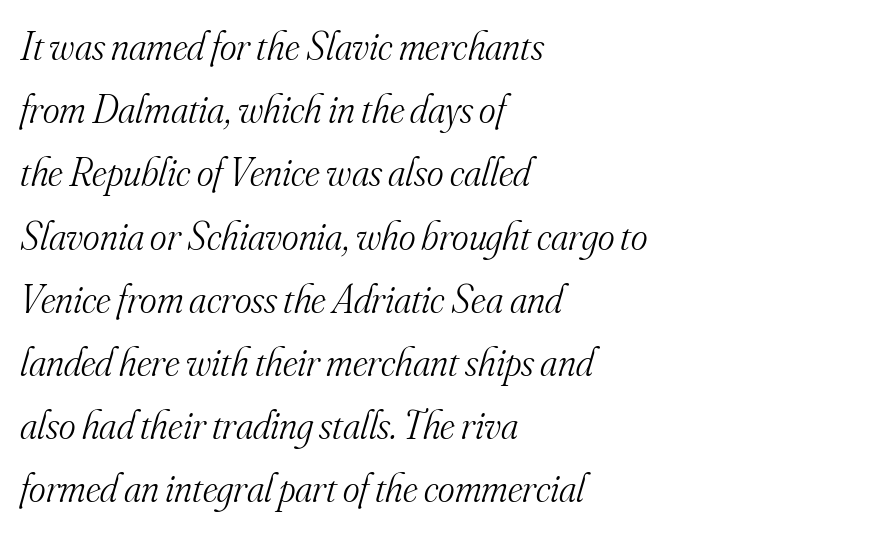
The letterforms sit shoulder to shoulder at normal distance. A student would call this left alignment; a typographer would say flush left, rag right. The area under the type is left untouched. These lines are rendered in a variable-pitch font. Italic? Definitely — the glyphs are oblique. Does the leading feel generous? No, just average.
